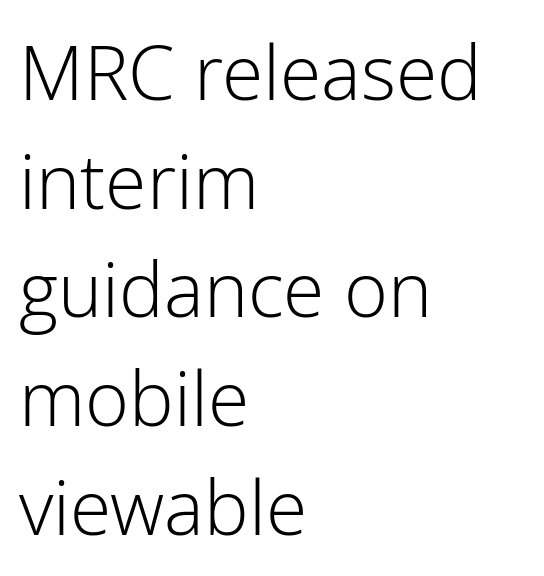
There is no visible air inserted between adjacent glyphs. Rendered with straight, roman letterforms. The ragged edge is on the right, which tells us the setting is flush left. Anything drawn beneath the words? Only blank space.
